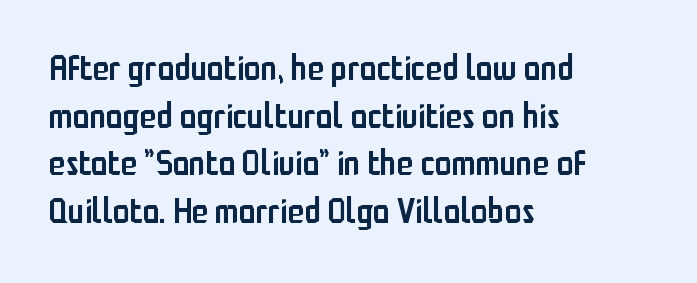
The image shows 34 px semibold, condensed sans-serif type, upright; set left-aligned, normal line spacing (1.4x), normal letter spacing, not underlined; low stroke contrast and a medium x-height.
